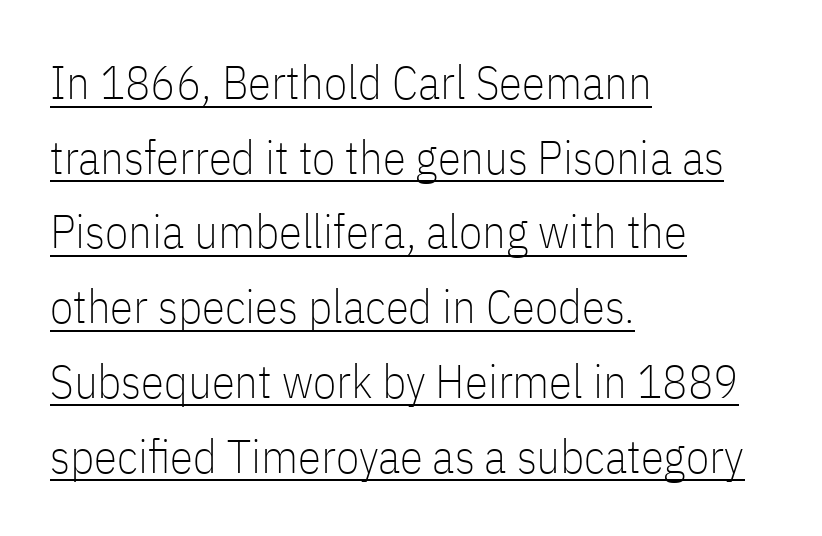
The image shows 47 px thin, condensed sans-serif type, upright; set left-aligned, normal line spacing (1.59x), normal letter spacing, underlined; low stroke contrast and a medium x-height.
